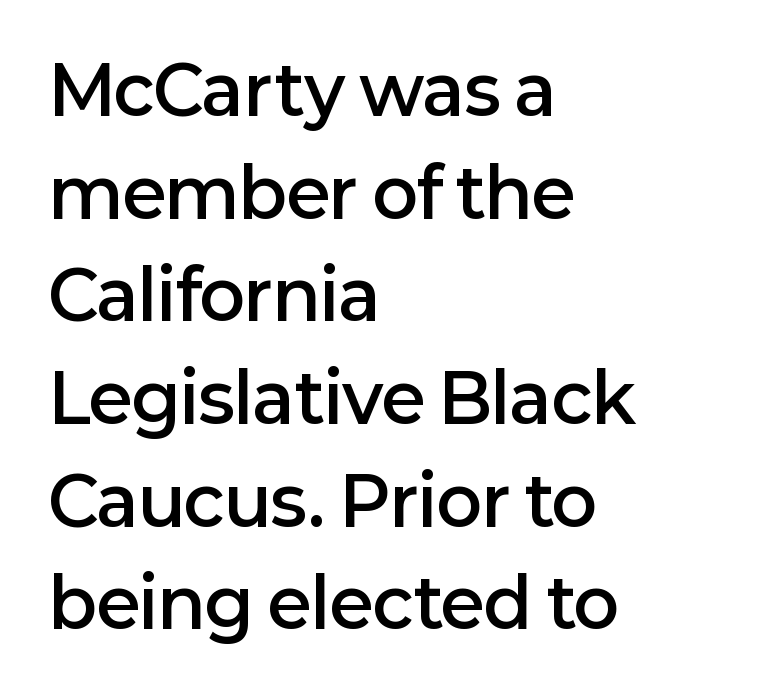
Q: Is the text bold? A: Semi-bold.
Q: Is the text italic (slanted)? A: No, it is upright.
Q: Is the typeface a serif or a sans-serif typeface? A: Sans-serif.
Q: Is the text underlined? A: No.
Q: How is the paragraph aligned? A: Left-aligned.
Q: Is the spacing between letters normal or unusually wide? A: Normal.
Q: Is the spacing between lines tight, normal or loose? A: Normal.
Q: Width (condensed, normal, or wide)? A: Normal.
Q: Stroke contrast? A: Low.
Q: x-height? A: Medium.
Q: Monospaced? A: No.
